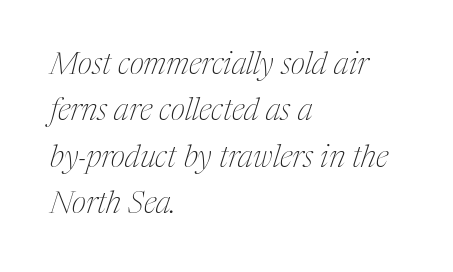
{"serif": "yes", "italic": "yes", "lean": "right", "slant_degrees": 17, "bold": "no", "weight": "thin", "width": "condensed", "stroke_contrast": "medium", "x_height": "medium", "monospaced": "no", "underline": "no", "align": "left", "line_spacing": "normal", "line_spacing_ratio": 1.5, "letter_spacing": "normal", "letter_spacing_em": 0.0, "glyph_px": 31}
